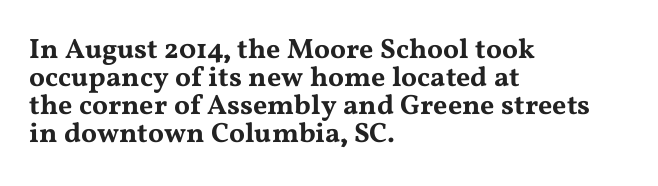
{"serif": "yes", "italic": "no", "width": "wide", "stroke_contrast": "medium", "x_height": "medium", "monospaced": "no", "underline": "no", "align": "left", "line_spacing": "tight", "line_spacing_ratio": 1.0, "letter_spacing": "normal", "letter_spacing_em": 0.0, "glyph_px": 28}
